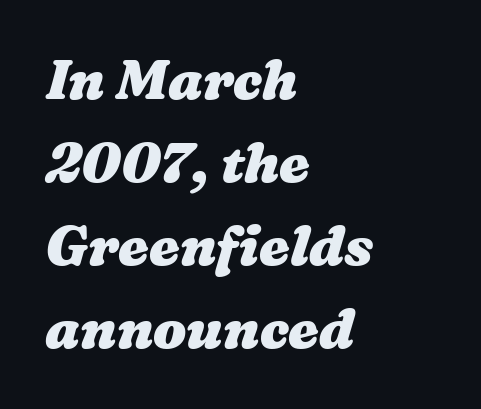
The image shows 55 px heavy, wide type; set left-aligned, normal line spacing (1.51x), normal letter spacing, not underlined; medium stroke contrast and a medium x-height.
